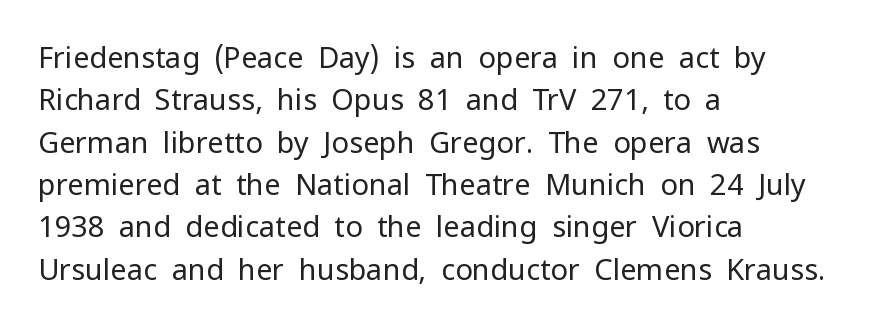
Q: Is the text bold? A: No.
Q: Is the text italic (slanted)? A: No, it is upright.
Q: Is the typeface a serif or a sans-serif typeface? A: Sans-serif.
Q: Is the text underlined? A: No.
Q: How is the paragraph aligned? A: Left-aligned.
Q: Is the spacing between letters normal or unusually wide? A: Normal.
Q: Is the spacing between lines tight, normal or loose? A: Normal.
Q: Width (condensed, normal, or wide)? A: Normal.
Q: Stroke contrast? A: Low.
Q: x-height? A: Medium.
Q: Monospaced? A: No.
